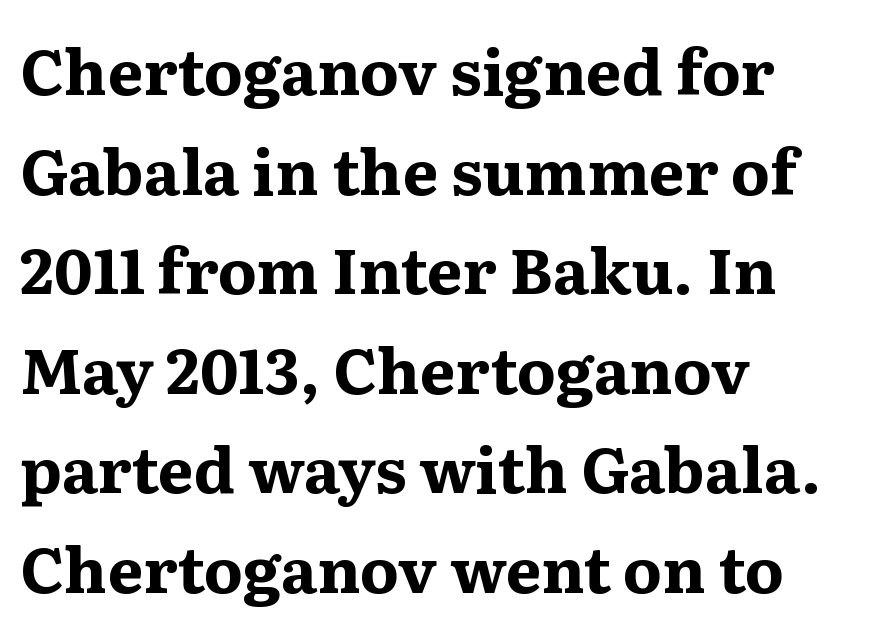
{"serif": "yes", "italic": "no", "bold": "yes", "weight": "bold", "width": "wide", "stroke_contrast": "medium", "x_height": "medium", "monospaced": "no", "underline": "no", "align": "left", "line_spacing": "normal", "line_spacing_ratio": 1.58, "letter_spacing": "normal", "letter_spacing_em": 0.0, "glyph_px": 63}
